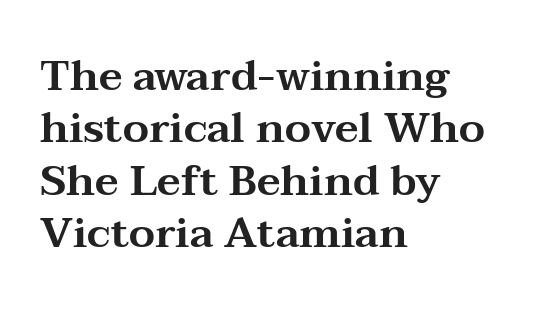
You could not count columns in this text — the font is proportionally spaced. Look at the tracking — it's just the regular setting, nothing added. The font's upright variant was chosen for this text. Honestly, there is no underline to notice here at all.
